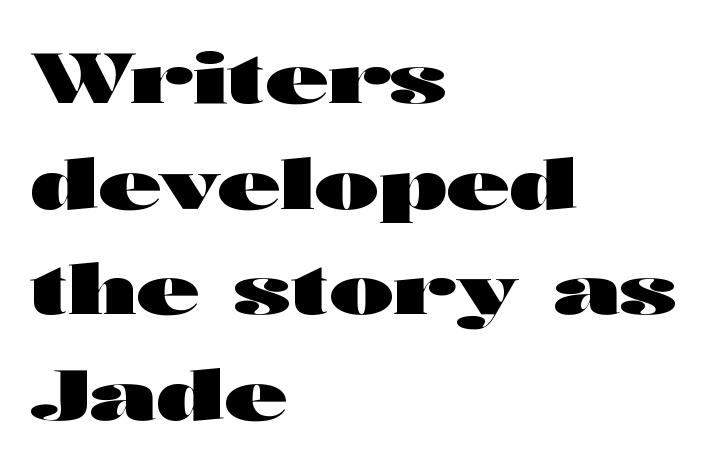
Here the designer chose a conventional face with non-uniform glyph widths. The rows are spaced the way most documents space them. Does the lettering tilt? It doesn't — this is upright. This rendering uses left alignment, leaving the right contour irregular.
